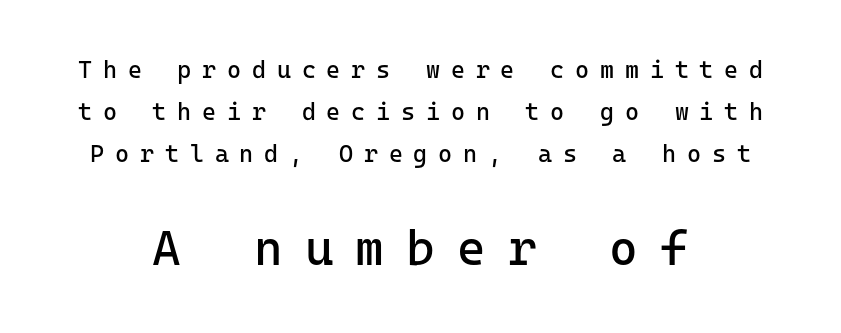
Q: Is the text bold? A: No.
Q: Is the text italic (slanted)? A: No, it is upright.
Q: Is the typeface a serif or a sans-serif typeface? A: Sans-serif.
Q: Is the text underlined? A: No.
Q: How is the paragraph aligned? A: Centered.
Q: Is the spacing between letters normal or unusually wide? A: Unusually wide.
Q: Which block of text is set in a larger size, the first (top) or the second (bottom)? A: The second (bottom) one.
Q: Width (condensed, normal, or wide)? A: Normal.
Q: Stroke contrast? A: Low.
Q: x-height? A: Medium.
